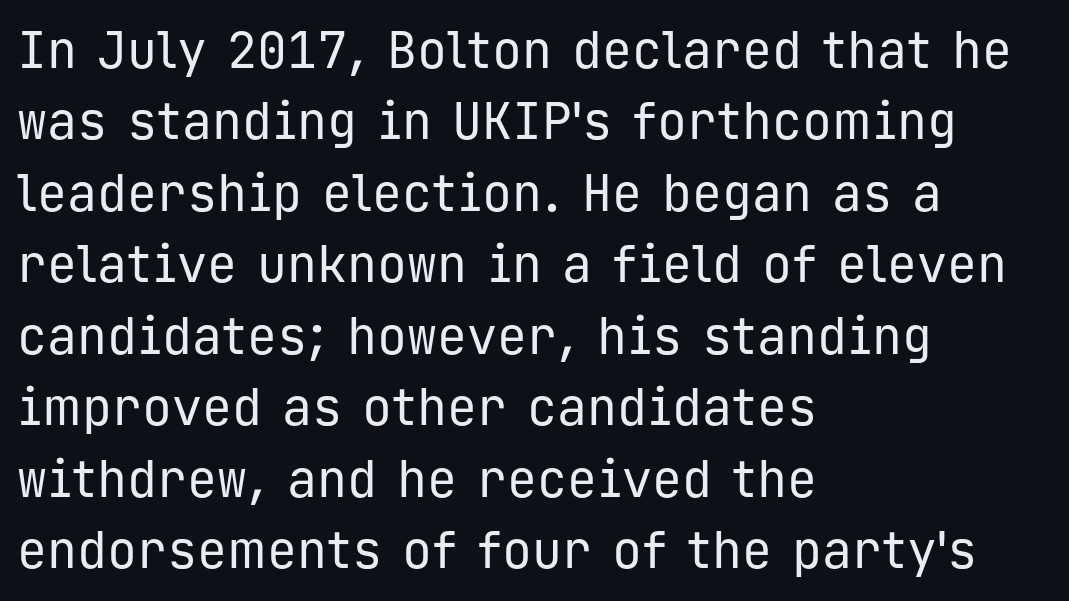
{"serif": "no", "italic": "no", "bold": "no", "weight": "regular", "width": "normal", "stroke_contrast": "low", "x_height": "medium", "monospaced": "yes", "underline": "no", "align": "left", "line_spacing": "normal", "line_spacing_ratio": 1.43, "letter_spacing": "normal", "letter_spacing_em": 0.0, "glyph_px": 50}
